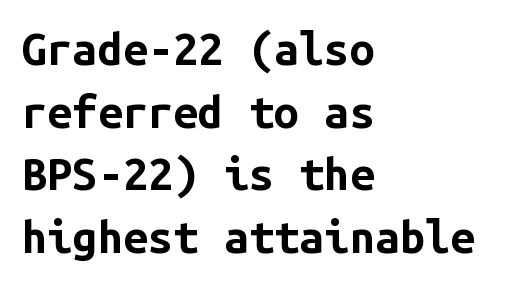
{"serif": "no", "italic": "no", "bold": "yes", "weight": "bold", "width": "normal", "stroke_contrast": "low", "x_height": "medium", "monospaced": "yes", "underline": "no", "align": "left", "line_spacing": "normal", "line_spacing_ratio": 1.39, "letter_spacing": "normal", "letter_spacing_em": 0.0, "glyph_px": 45}
